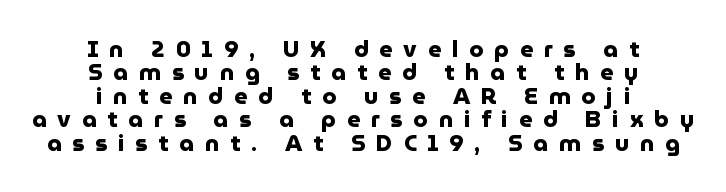
The image shows 23 px bold type, upright; set centered, tight line spacing (1.02x), unusually wide letter spacing (+0.47 em), not underlined.
